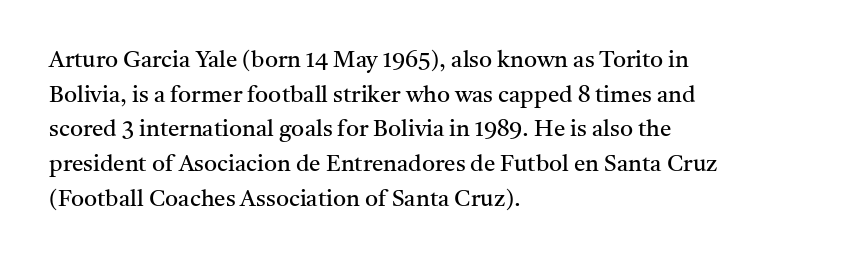
Q: Is the text bold? A: No.
Q: Is the text italic (slanted)? A: No, it is upright.
Q: Is the text underlined? A: No.
Q: How is the paragraph aligned? A: Left-aligned.
Q: Is the spacing between letters normal or unusually wide? A: Normal.
Q: Is the spacing between lines tight, normal or loose? A: Normal.
